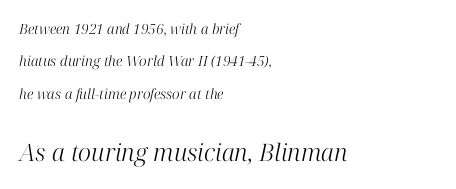
{"italic": "yes", "lean": "right", "slant_degrees": 12, "bold": "no", "underline": "no", "align": "left", "line_spacing": "loose", "line_spacing_ratio": 2.31, "letter_spacing": "normal", "letter_spacing_em": 0.0, "larger_block": "second", "size_ratio": 1.71, "glyph_px": 24}
